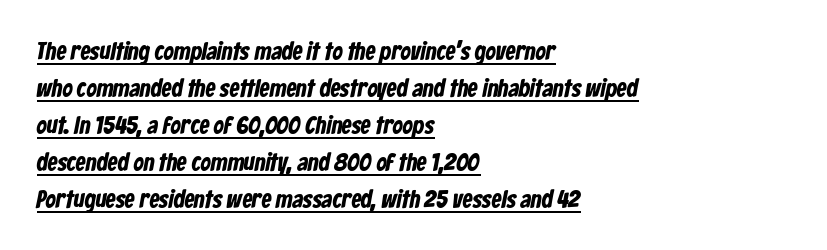
The image shows 25 px text type; set left-aligned, normal line spacing (1.48x), normal letter spacing, underlined.
